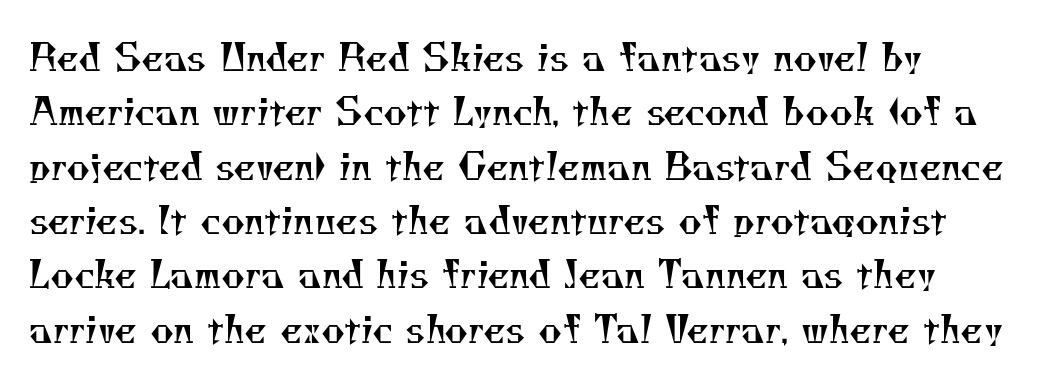
Q: Is the text bold? A: No.
Q: Is the typeface a serif or a sans-serif typeface? A: Serif.
Q: Is the text underlined? A: No.
Q: Is the spacing between letters normal or unusually wide? A: Normal.
Q: Is the spacing between lines tight, normal or loose? A: Normal.
Q: Width (condensed, normal, or wide)? A: Normal.
Q: Stroke contrast? A: Medium.
Q: x-height? A: Small.
Q: Monospaced? A: No.
